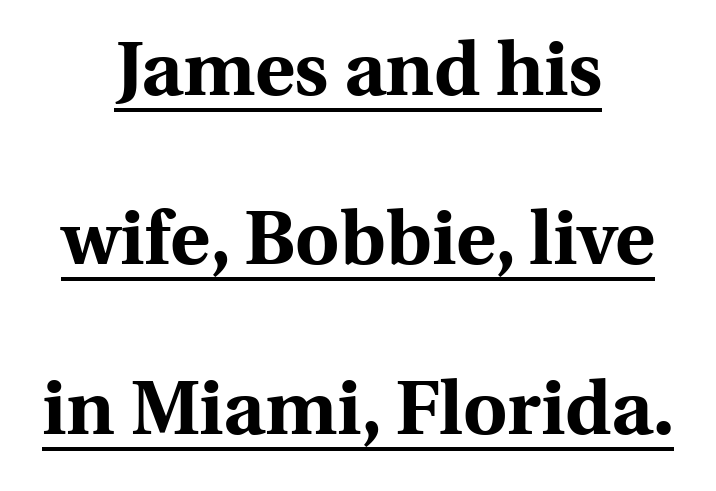
The lines are quadded center. Each letter keeps its own natural width here, so spacing adapts to shape. Students, this is bold: see how much ink each stroke carries. Serif or sans? Serif — the stroke terminals have little feet.
